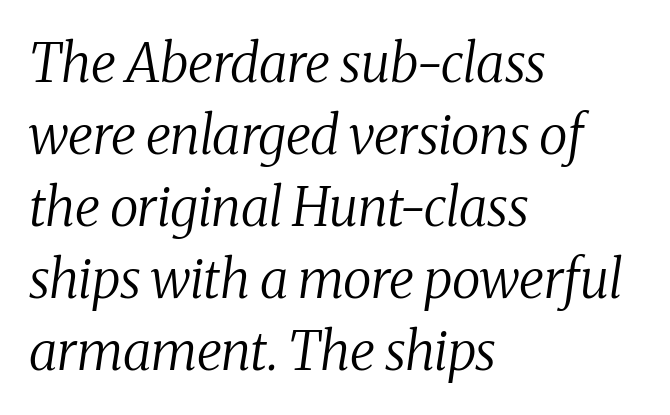
{"serif": "yes", "italic": "yes", "lean": "right", "slant_degrees": 8, "bold": "no", "weight": "regular", "width": "normal", "stroke_contrast": "medium", "x_height": "medium", "monospaced": "no", "underline": "no", "align": "left", "line_spacing": "normal", "line_spacing_ratio": 1.36, "letter_spacing": "normal", "letter_spacing_em": 0.0, "glyph_px": 53}
